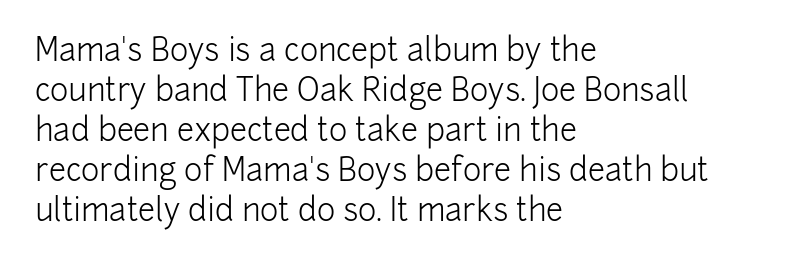
Q: Is the text bold? A: No.
Q: Is the text italic (slanted)? A: No, it is upright.
Q: Is the typeface a serif or a sans-serif typeface? A: Sans-serif.
Q: Is the text underlined? A: No.
Q: How is the paragraph aligned? A: Left-aligned.
Q: Is the spacing between letters normal or unusually wide? A: Normal.
Q: Is the spacing between lines tight, normal or loose? A: Normal.
Q: Width (condensed, normal, or wide)? A: Normal.
Q: Stroke contrast? A: Low.
Q: x-height? A: Medium.
Q: Monospaced? A: No.
